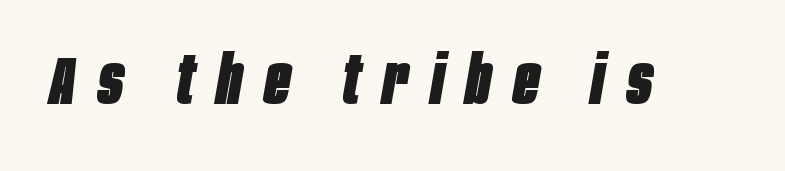
Notice how the stems are inclined rather than vertical — that's the hallmark of italics. Letter spacing: wide. This sample has the flowing, uneven cadence of proportional lettering. These words are printed bold, with thick strokes throughout. Nobody drew a line under any word here.
